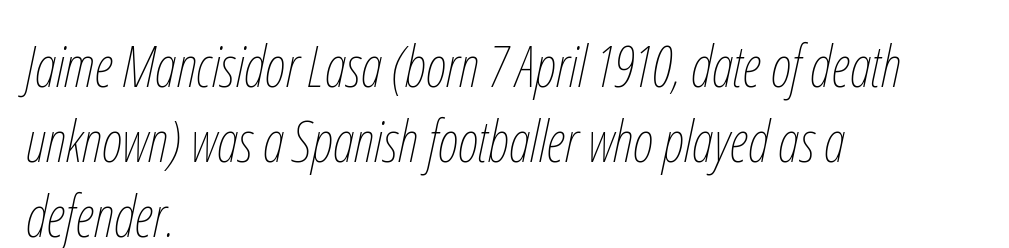
Q: Is the text bold? A: No.
Q: Is the text italic (slanted)? A: Yes, it leans right by about 12 degrees.
Q: Is the text underlined? A: No.
Q: How is the paragraph aligned? A: Left-aligned.
Q: Is the spacing between letters normal or unusually wide? A: Normal.
Q: Is the spacing between lines tight, normal or loose? A: Normal.
Q: Width (condensed, normal, or wide)? A: Condensed.
Q: Stroke contrast? A: Low.
Q: x-height? A: Medium.
Q: Monospaced? A: No.
